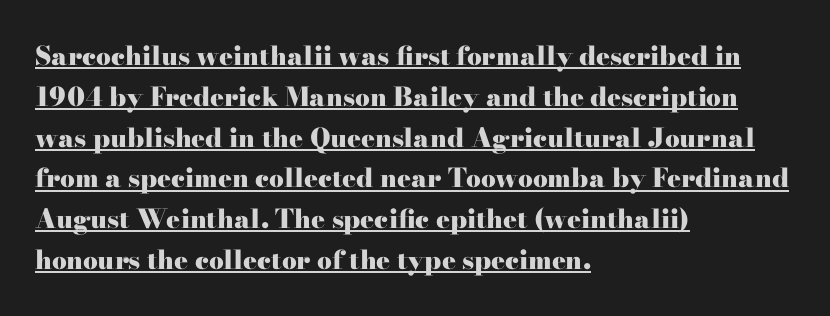
{"italic": "no", "bold": "yes", "underline": "yes", "align": "left", "line_spacing": "normal", "line_spacing_ratio": 1.57, "letter_spacing": "normal", "letter_spacing_em": 0.0, "glyph_px": 26}
